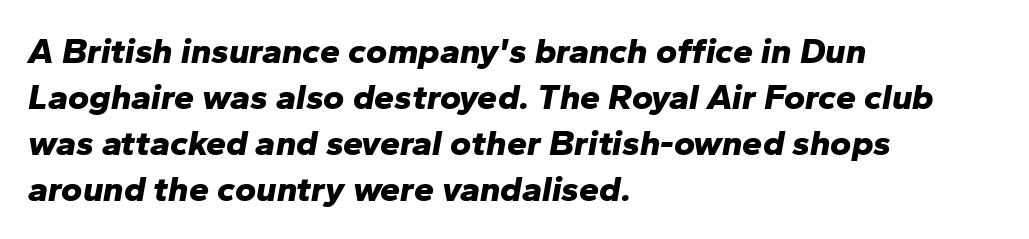
The image shows 36 px bold type, italic (leaning right); set left-aligned, normal line spacing (1.28x), normal letter spacing, not underlined; low stroke contrast and a medium x-height.
